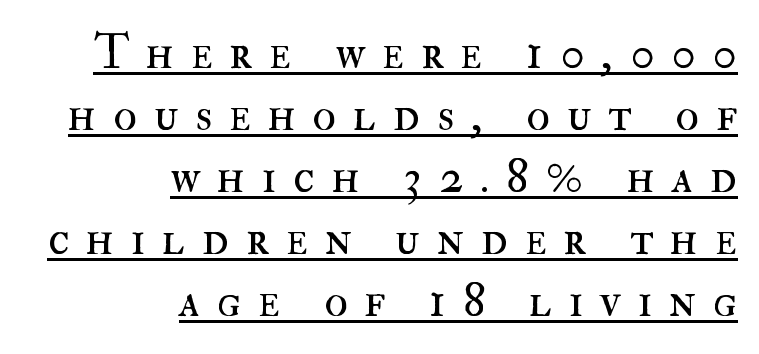
{"italic": "no", "bold": "no", "weight": "regular", "width": "normal", "stroke_contrast": "high", "x_height": "small", "monospaced": "no", "underline": "yes", "align": "right", "line_spacing": "normal", "line_spacing_ratio": 1.29, "letter_spacing": "wide", "letter_spacing_em": 0.35, "glyph_px": 48}
